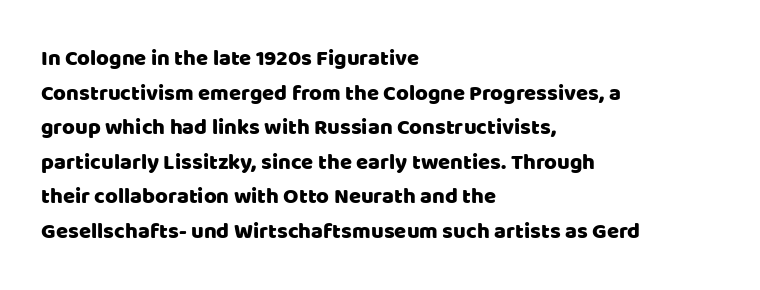
The image shows 22 px text type, upright; set left-aligned, normal line spacing (1.57x), normal letter spacing, not underlined.
